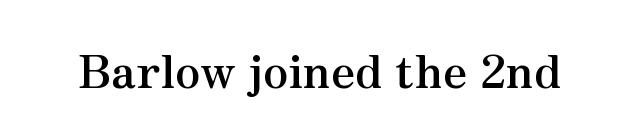
{"serif": "yes", "italic": "no", "bold": "yes", "weight": "semibold", "width": "normal", "stroke_contrast": "medium", "x_height": "small", "monospaced": "no", "underline": "no", "letter_spacing": "normal", "letter_spacing_em": 0.0, "glyph_px": 46}
